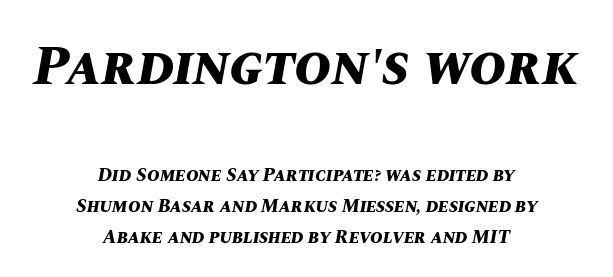
{"italic": "yes", "lean": "right", "slant_degrees": 10, "bold": "yes", "weight": "bold", "width": "normal", "stroke_contrast": "medium", "x_height": "large", "monospaced": "no", "underline": "no", "align": "center", "line_spacing": "normal", "line_spacing_ratio": 1.63, "letter_spacing": "normal", "letter_spacing_em": 0.0, "larger_block": "first", "size_ratio": 2.95, "glyph_px": 56}
